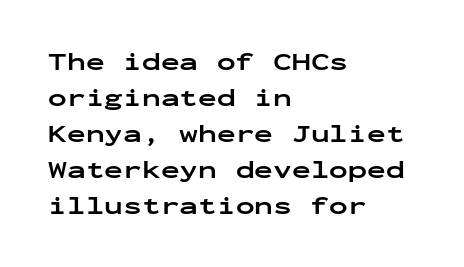
Nope, not italic — everything's standing straight. A normal amount of white space separates one row of letters from the next. Pretty heavy lettering here — definitely bold. Line starts are locked; line ends wander. Tracking here is standard; glyphs follow each other at the usual distance. Decoration check: the copy has no underline.
